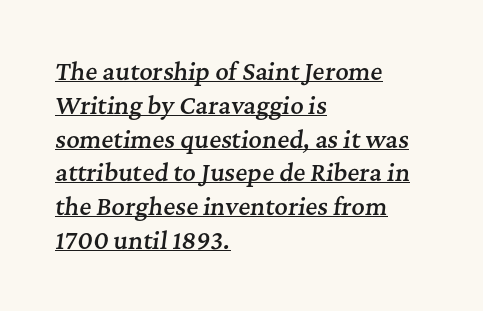
{"italic": "yes", "lean": "right", "slant_degrees": 7, "bold": "semi", "underline": "yes", "align": "left", "line_spacing": "normal", "line_spacing_ratio": 1.47, "letter_spacing": "normal", "letter_spacing_em": 0.0, "glyph_px": 23}
